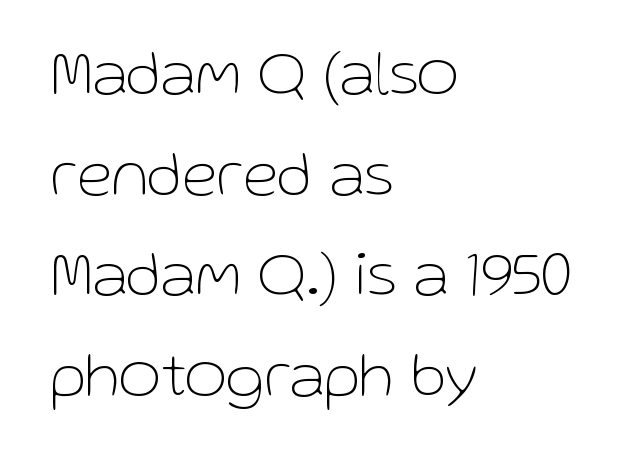
Q: Is the text bold? A: No.
Q: Is the text italic (slanted)? A: No, it is upright.
Q: Is the typeface a serif or a sans-serif typeface? A: Sans-serif.
Q: Is the text underlined? A: No.
Q: How is the paragraph aligned? A: Left-aligned.
Q: Is the spacing between letters normal or unusually wide? A: Normal.
Q: Is the spacing between lines tight, normal or loose? A: Normal.
Q: Width (condensed, normal, or wide)? A: Normal.
Q: Stroke contrast? A: Low.
Q: x-height? A: Medium.
Q: Monospaced? A: No.
